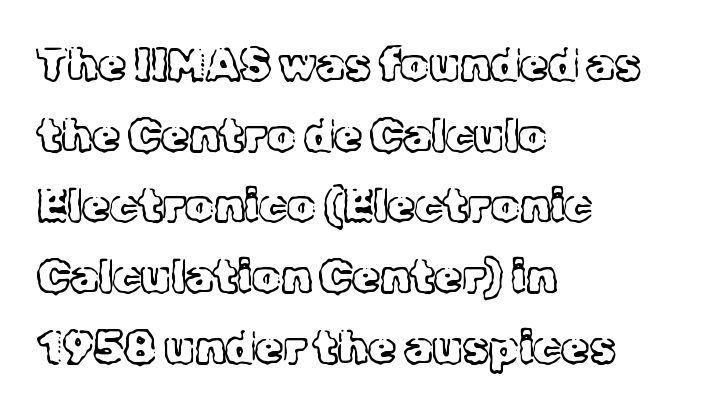
{"serif": "yes", "italic": "no", "bold": "no", "weight": "light", "width": "normal", "x_height": "medium", "monospaced": "no", "underline": "no", "align": "left", "line_spacing": "normal", "line_spacing_ratio": 1.57, "letter_spacing": "normal", "letter_spacing_em": 0.0, "glyph_px": 45}
